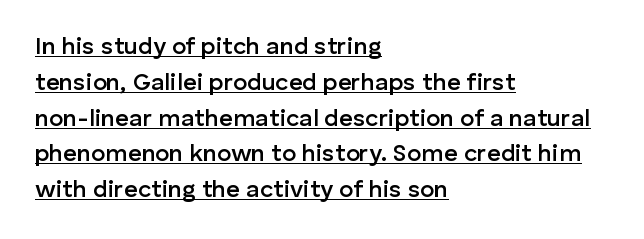
The image shows 24 px text type, upright; set left-aligned, normal line spacing (1.49x), normal letter spacing, underlined.
